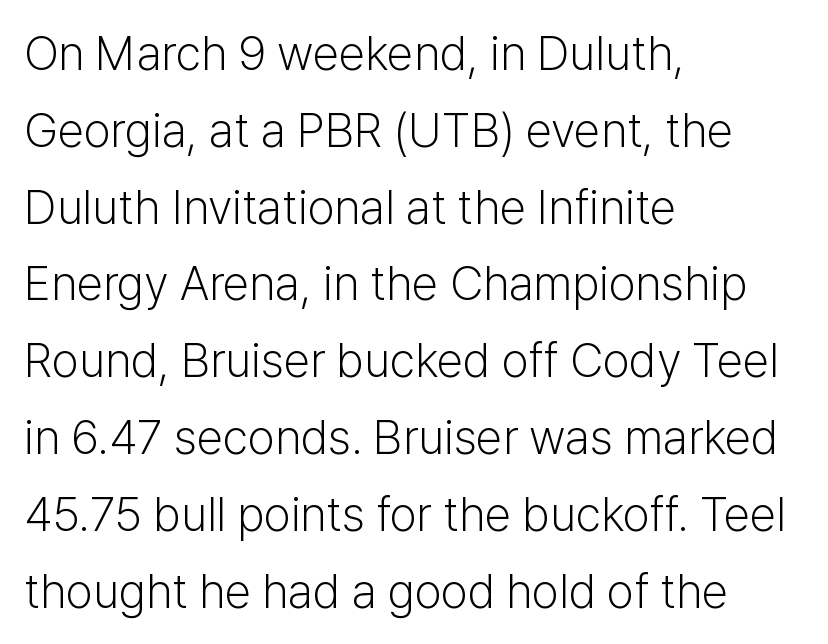
The image shows 48 px light sans-serif type, upright; set left-aligned, normal line spacing (1.6x), normal letter spacing, not underlined; low stroke contrast and a medium x-height.
